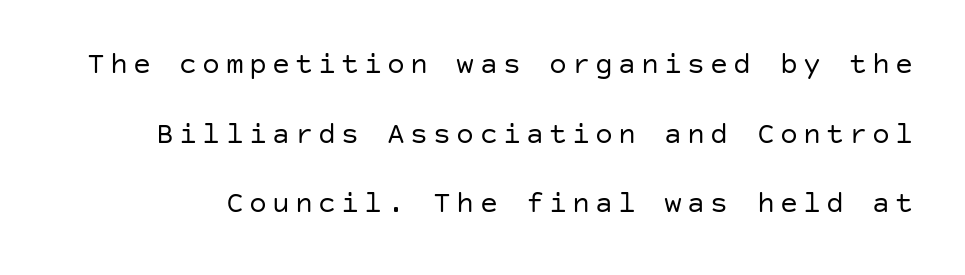
{"serif": "no", "italic": "no", "bold": "no", "weight": "regular", "width": "normal", "stroke_contrast": "low", "x_height": "large", "underline": "no", "line_spacing": "loose", "line_spacing_ratio": 2.32, "glyph_px": 30}
